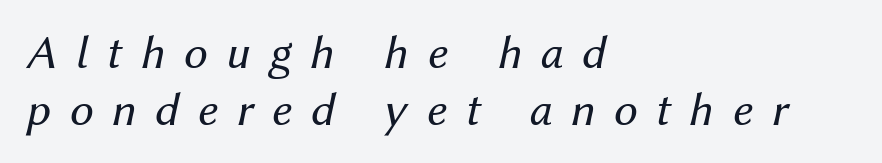
The image shows 48 px regular-weight type, italic (leaning right); set left-aligned, line spacing 1.19x, unusually wide letter spacing (+0.39 em), not underlined; medium stroke contrast and a medium x-height.
